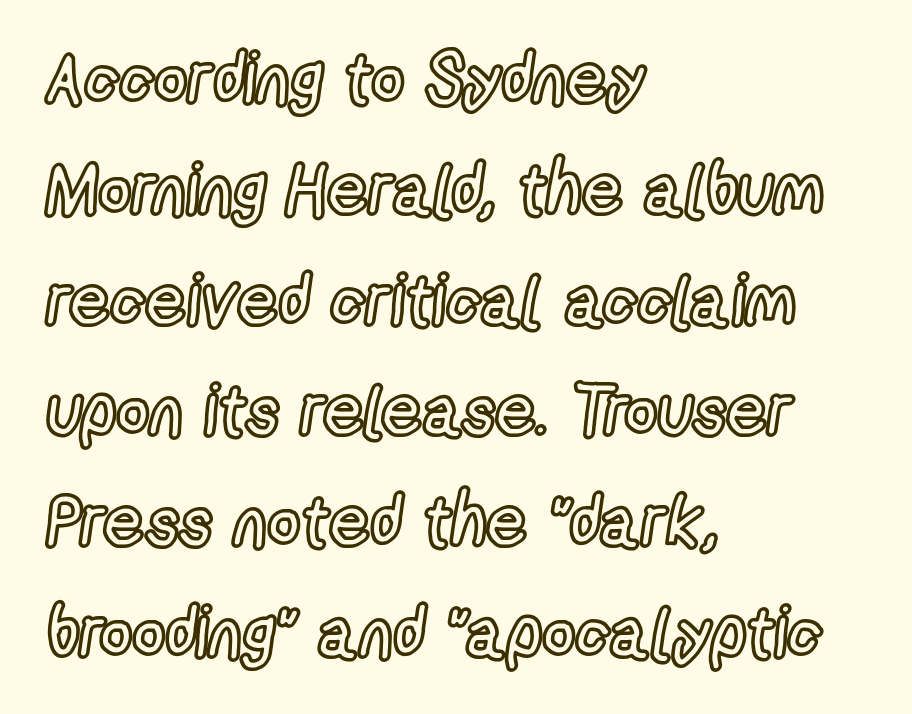
{"width": "condensed", "x_height": "medium", "monospaced": "no", "underline": "no", "align": "left", "line_spacing": "normal", "line_spacing_ratio": 1.56, "letter_spacing": "normal", "letter_spacing_em": 0.0, "glyph_px": 71}
